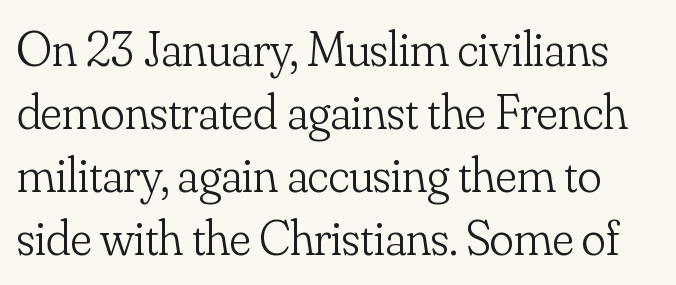
{"serif": "yes", "italic": "no", "bold": "no", "weight": "light", "width": "normal", "stroke_contrast": "low", "x_height": "small", "monospaced": "no", "underline": "no", "line_spacing": "normal", "line_spacing_ratio": 1.26, "letter_spacing": "normal", "letter_spacing_em": 0.0, "glyph_px": 50}
